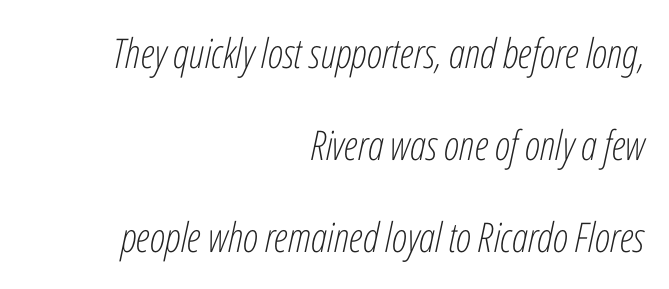
{"italic": "yes", "lean": "right", "slant_degrees": 12, "bold": "no", "weight": "light", "width": "condensed", "stroke_contrast": "low", "x_height": "medium", "monospaced": "no", "underline": "no", "align": "right", "line_spacing": "loose", "line_spacing_ratio": 2.24, "letter_spacing": "normal", "letter_spacing_em": 0.0, "glyph_px": 41}
